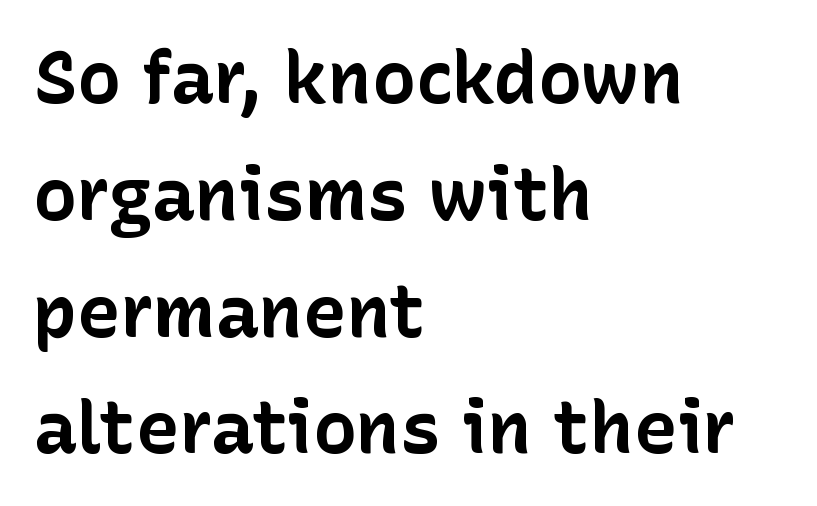
{"serif": "no", "italic": "no", "bold": "yes", "weight": "bold", "width": "normal", "stroke_contrast": "low", "x_height": "medium", "monospaced": "no", "underline": "no", "align": "left", "line_spacing": "normal", "line_spacing_ratio": 1.6, "letter_spacing": "normal", "letter_spacing_em": 0.0, "glyph_px": 73}
